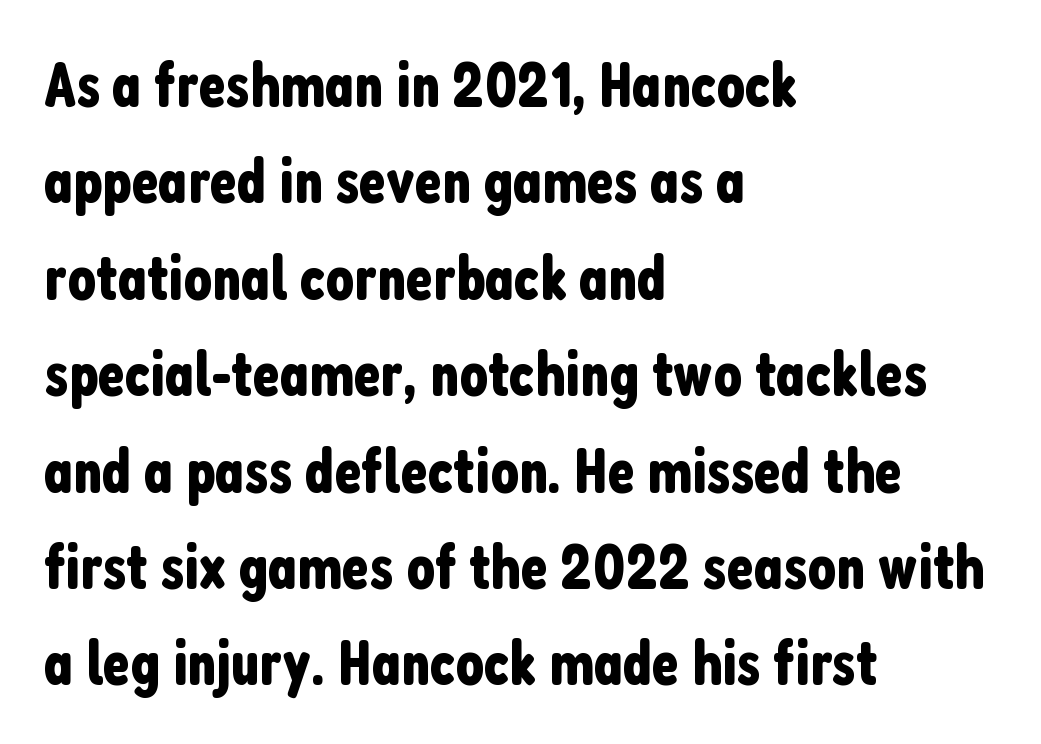
{"serif": "no", "italic": "no", "width": "condensed", "stroke_contrast": "low", "x_height": "medium", "monospaced": "no", "underline": "no", "align": "left", "line_spacing": "normal", "line_spacing_ratio": 1.53, "letter_spacing": "normal", "letter_spacing_em": 0.0, "glyph_px": 63}
